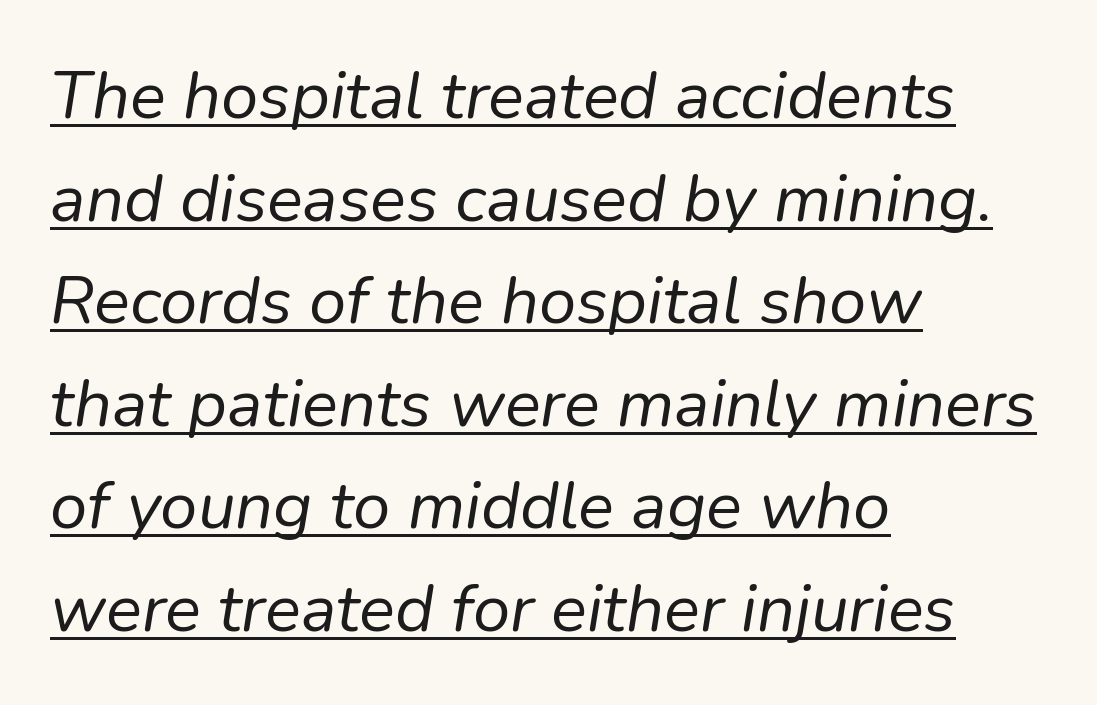
Q: Is the text bold? A: No.
Q: Is the text italic (slanted)? A: Yes, it leans right by about 9 degrees.
Q: Is the text underlined? A: Yes.
Q: How is the paragraph aligned? A: Left-aligned.
Q: Is the spacing between letters normal or unusually wide? A: Normal.
Q: Is the spacing between lines tight, normal or loose? A: Normal.
Q: Width (condensed, normal, or wide)? A: Normal.
Q: Stroke contrast? A: Low.
Q: x-height? A: Medium.
Q: Monospaced? A: No.
